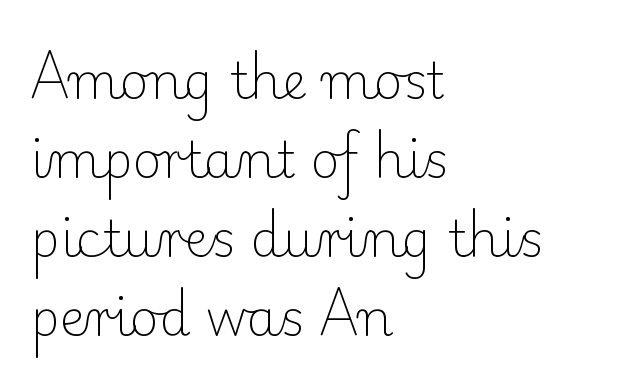
The image shows 50 px light serif type, upright; set left-aligned, normal line spacing (1.58x), normal letter spacing, not underlined; low stroke contrast and a small x-height.
